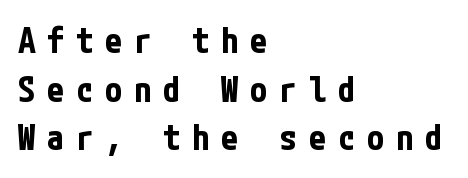
{"serif": "no", "italic": "no", "bold": "yes", "weight": "bold", "width": "condensed", "stroke_contrast": "low", "x_height": "medium", "underline": "no", "align": "left", "line_spacing": "normal", "line_spacing_ratio": 1.39, "letter_spacing": "wide", "letter_spacing_em": 0.33, "glyph_px": 35}
